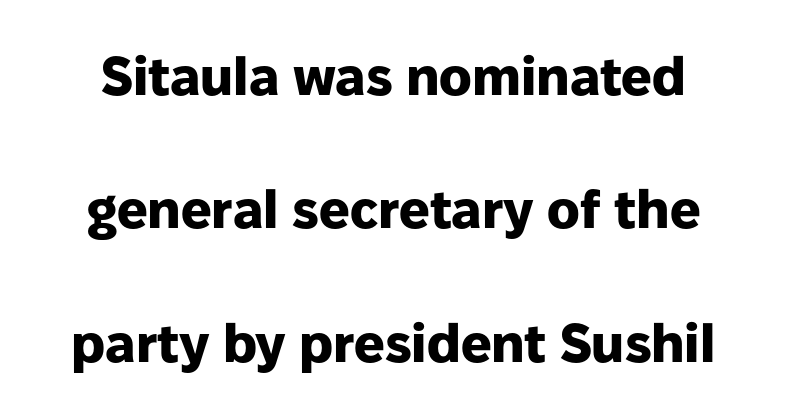
Spacing between characters is what you'd get straight out of the box. Note the varied advance widths — an 'i' is clearly narrower than an 'm'. A typesetter would mark this as roman, not italic. A full-strength bold gives these letters their thick strokes. Serif or sans? Sans — the stroke terminals are bare.
